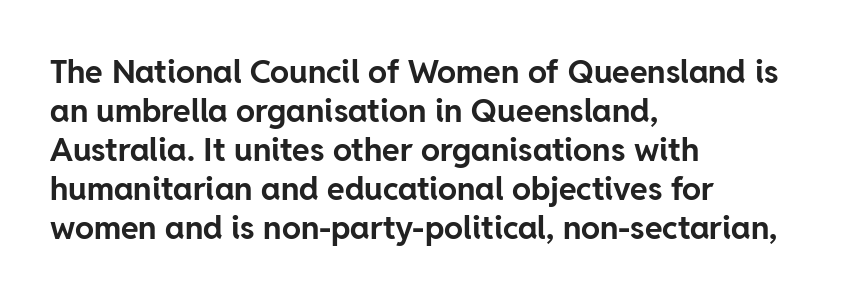
{"serif": "no", "italic": "no", "bold": "yes", "weight": "bold", "width": "normal", "stroke_contrast": "low", "x_height": "medium", "monospaced": "no", "underline": "no", "align": "left", "line_spacing_ratio": 1.22, "letter_spacing": "normal", "letter_spacing_em": 0.0, "glyph_px": 32}
